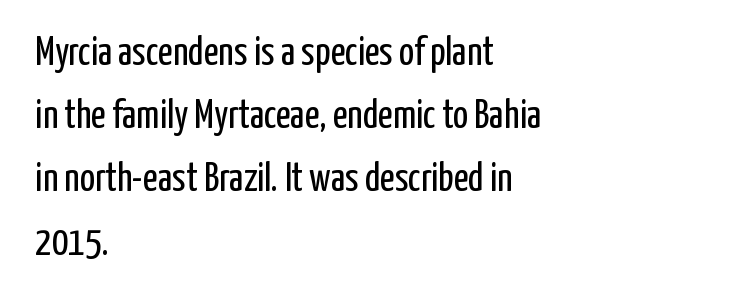
Q: Is the text bold? A: No.
Q: Is the text italic (slanted)? A: No, it is upright.
Q: Is the typeface a serif or a sans-serif typeface? A: Sans-serif.
Q: Is the text underlined? A: No.
Q: How is the paragraph aligned? A: Left-aligned.
Q: Is the spacing between letters normal or unusually wide? A: Normal.
Q: Is the spacing between lines tight, normal or loose? A: Normal.
Q: Width (condensed, normal, or wide)? A: Condensed.
Q: Stroke contrast? A: Low.
Q: x-height? A: Medium.
Q: Monospaced? A: No.
